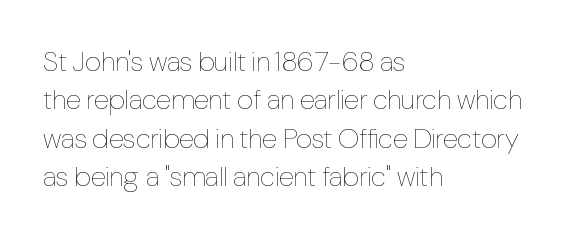
Honestly, the row spacing looks completely unremarkable. Lines of text with bare space underneath. The letters sit at their default tracking, neither squeezed nor spread. A light-to-regular cut is what we see here. Is the block centered? No — it sits flush against the left margin.
